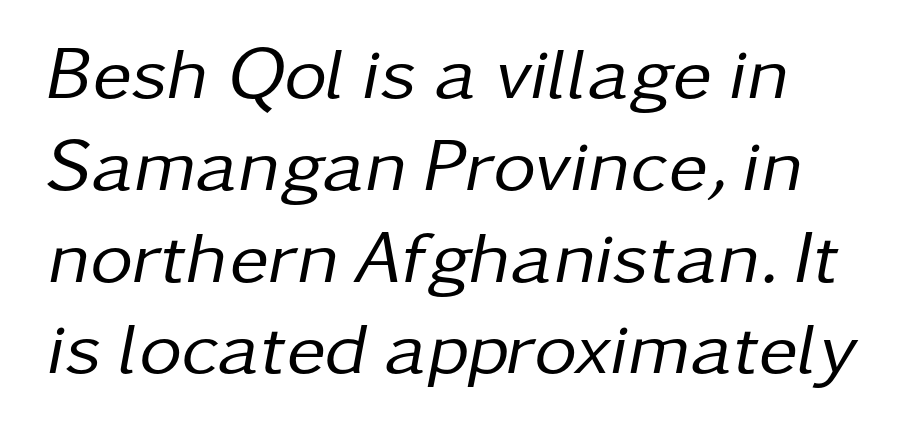
This sample has the flowing, uneven cadence of proportional lettering. The words here are not underlined. The axis of the letterforms is tilted away from vertical. The rendering keeps characters at their native spacing. Ink coverage per letter is moderate at most.
